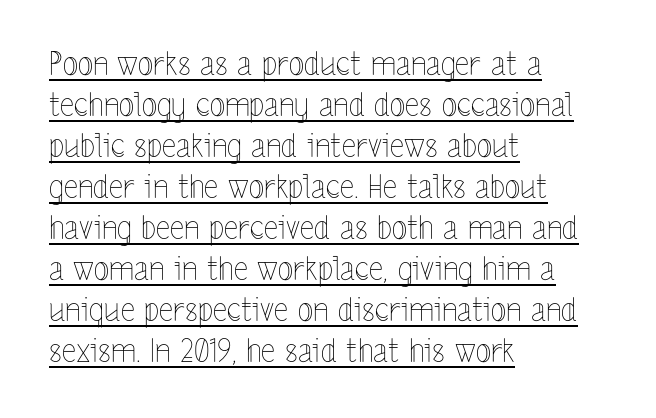
The image shows 32 px thin, condensed type, upright; set left-aligned, normal line spacing (1.28x), normal letter spacing, underlined; a medium x-height.
